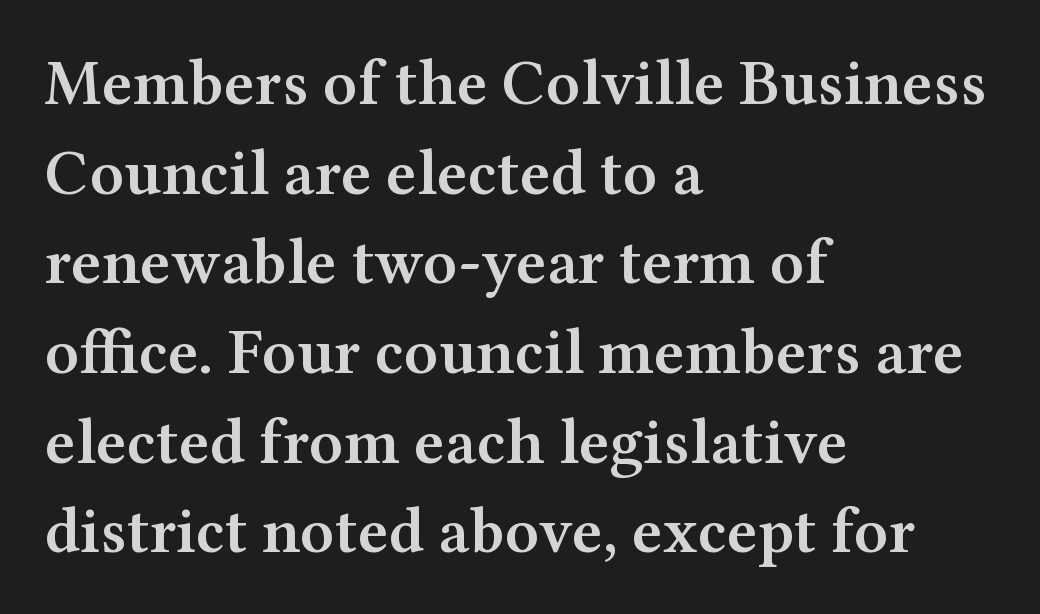
{"serif": "yes", "italic": "no", "bold": "semi", "weight": "semibold", "width": "wide", "stroke_contrast": "medium", "x_height": "medium", "monospaced": "no", "underline": "no", "align": "left", "line_spacing": "normal", "line_spacing_ratio": 1.38, "letter_spacing": "normal", "letter_spacing_em": 0.0, "glyph_px": 65}
